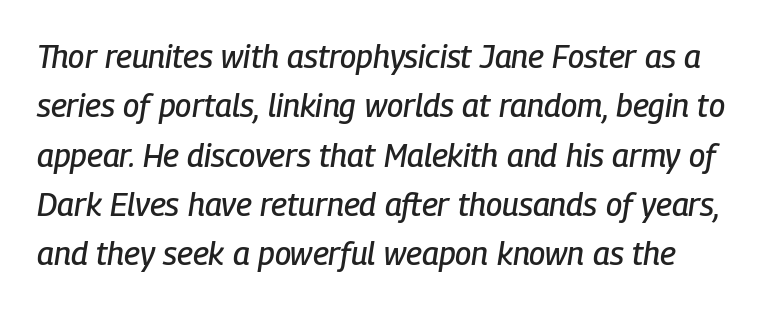
The image shows 32 px condensed type, italic (leaning right); set normal line spacing (1.54x), normal letter spacing, not underlined; low stroke contrast and a medium x-height.
